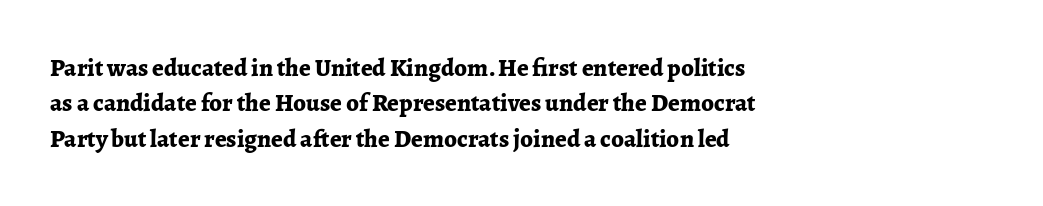
{"italic": "no", "bold": "yes", "underline": "no", "align": "left", "line_spacing": "normal", "line_spacing_ratio": 1.42, "letter_spacing": "normal", "letter_spacing_em": 0.0, "glyph_px": 25}
